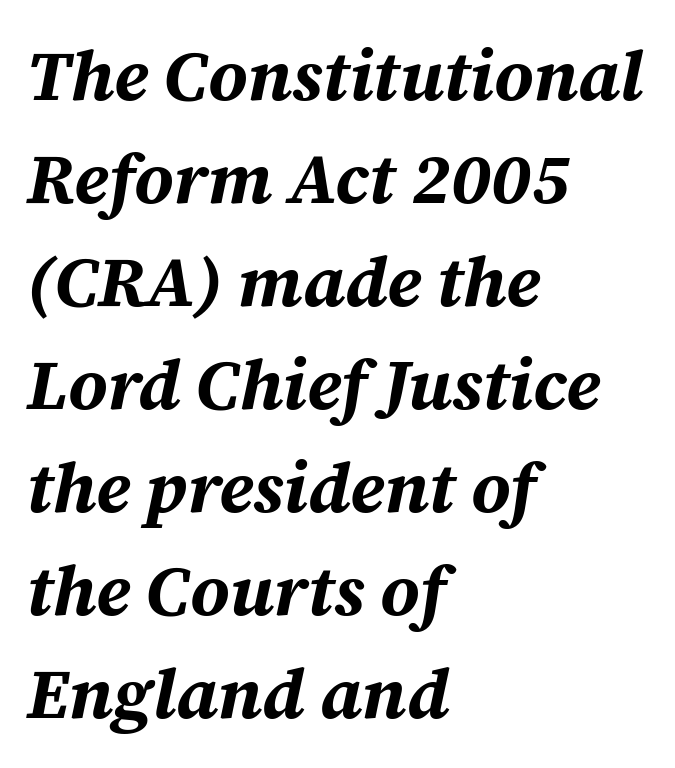
Q: Is the text bold? A: Yes.
Q: Is the text italic (slanted)? A: Yes, it leans right by about 12 degrees.
Q: Is the text underlined? A: No.
Q: How is the paragraph aligned? A: Left-aligned.
Q: Is the spacing between letters normal or unusually wide? A: Normal.
Q: Is the spacing between lines tight, normal or loose? A: Normal.
Q: Width (condensed, normal, or wide)? A: Normal.
Q: Stroke contrast? A: Medium.
Q: x-height? A: Medium.
Q: Monospaced? A: No.
